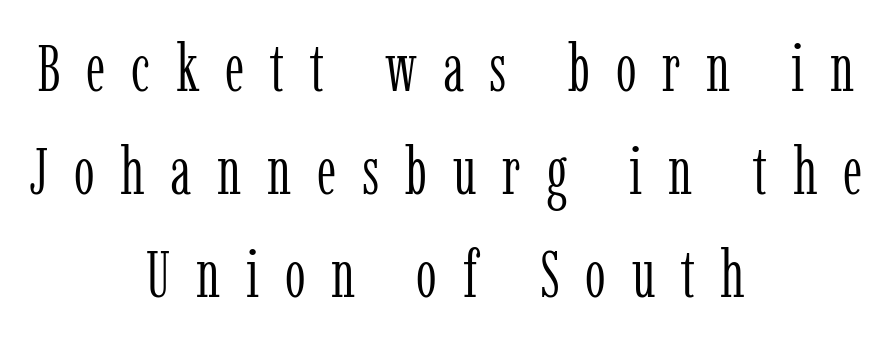
Q: Is the text bold? A: No.
Q: Is the text italic (slanted)? A: No, it is upright.
Q: Is the typeface a serif or a sans-serif typeface? A: Serif.
Q: Is the text underlined? A: No.
Q: How is the paragraph aligned? A: Centered.
Q: Is the spacing between letters normal or unusually wide? A: Unusually wide.
Q: Is the spacing between lines tight, normal or loose? A: Normal.
Q: Width (condensed, normal, or wide)? A: Condensed.
Q: Stroke contrast? A: Low.
Q: x-height? A: Medium.
Q: Monospaced? A: No.
